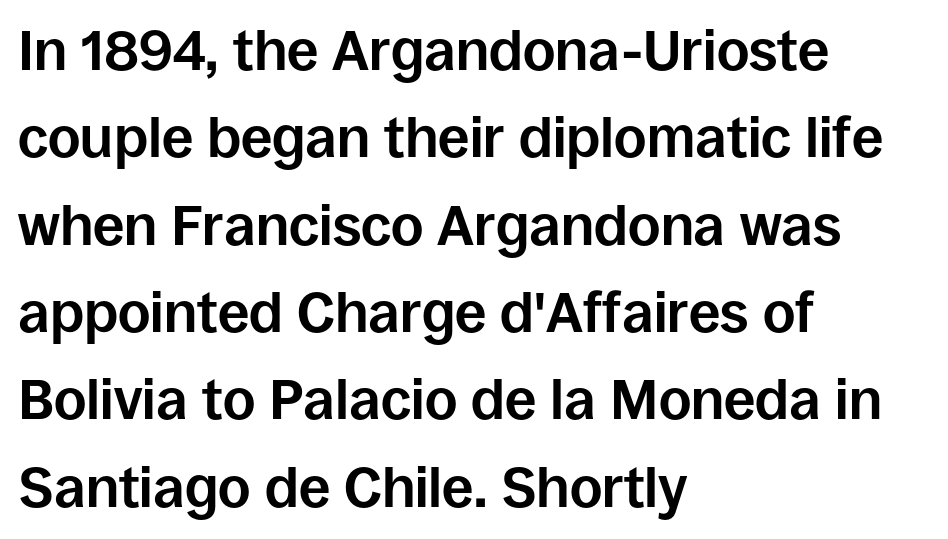
{"serif": "no", "italic": "no", "bold": "yes", "weight": "bold", "width": "normal", "stroke_contrast": "low", "x_height": "large", "monospaced": "no", "underline": "no", "align": "left", "line_spacing": "normal", "line_spacing_ratio": 1.56, "letter_spacing": "normal", "letter_spacing_em": 0.0, "glyph_px": 56}
